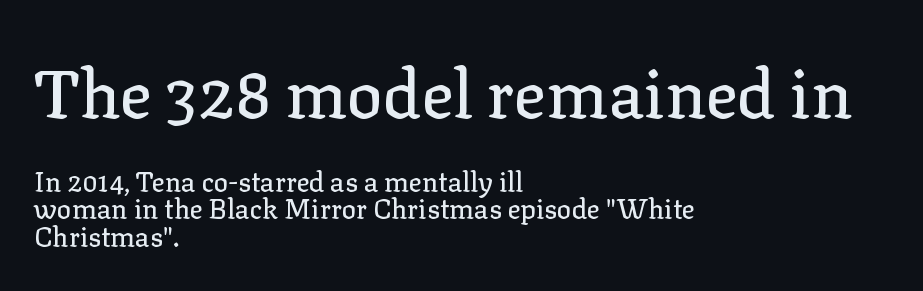
Note: serifs present on the glyphs. Nobody touched the tracking dial on this one. Descender tails drop into unmarked territory. This sample trades vertical openness for compactness between lines. Does the bottom block carry the larger type? No, the top block does.
